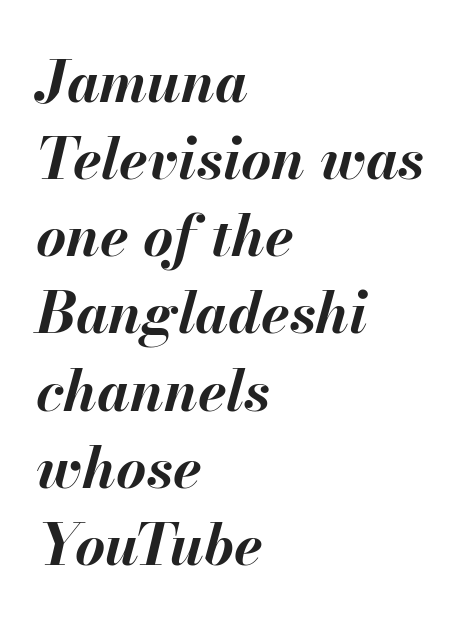
{"italic": "yes", "lean": "right", "slant_degrees": 13, "bold": "yes", "weight": "bold", "width": "normal", "stroke_contrast": "medium", "x_height": "small", "monospaced": "no", "underline": "no", "align": "left", "line_spacing": "normal", "line_spacing_ratio": 1.33, "letter_spacing": "normal", "letter_spacing_em": 0.0, "glyph_px": 58}
